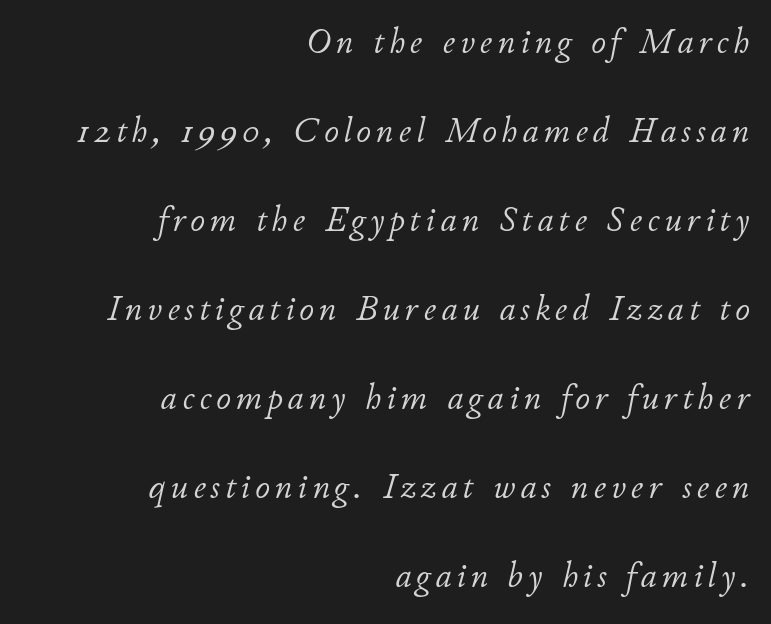
Q: Is the text bold? A: No.
Q: Is the text italic (slanted)? A: Yes, it leans right by about 11 degrees.
Q: Is the text underlined? A: No.
Q: How is the paragraph aligned? A: Right-aligned.
Q: Is the spacing between lines tight, normal or loose? A: Loose.
Q: Width (condensed, normal, or wide)? A: Normal.
Q: Stroke contrast? A: Low.
Q: x-height? A: Small.
Q: Monospaced? A: No.
